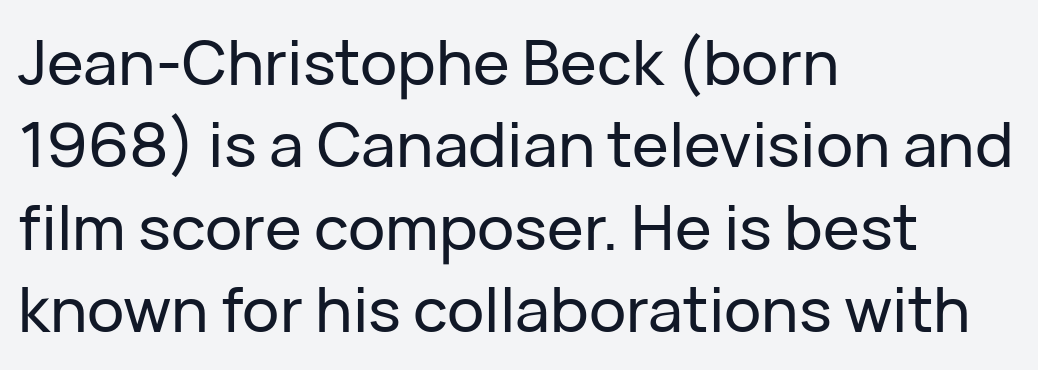
The image shows 62 px sans-serif type, upright; set left-aligned, normal line spacing (1.33x), normal letter spacing, not underlined; low stroke contrast and a medium x-height.
